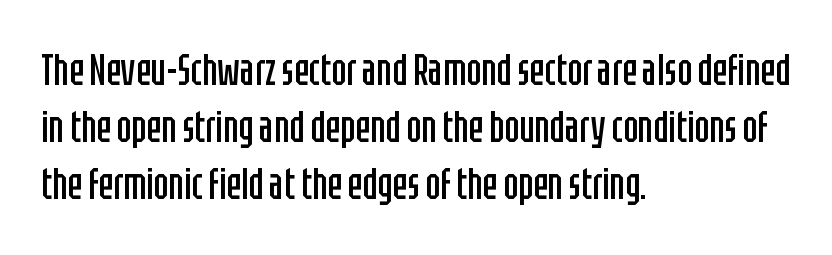
The image shows 44 px regular-weight, condensed sans-serif type, upright; set left-aligned, normal line spacing (1.3x), normal letter spacing, not underlined; low stroke contrast and a large x-height.
